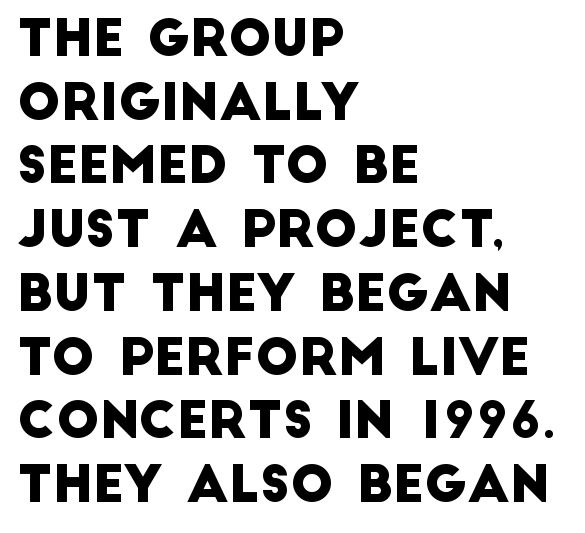
{"serif": "no", "width": "normal", "stroke_contrast": "low", "x_height": "large", "monospaced": "no", "underline": "no", "align": "left", "line_spacing": "normal", "line_spacing_ratio": 1.25, "letter_spacing": "normal", "letter_spacing_em": 0.0, "glyph_px": 51}
